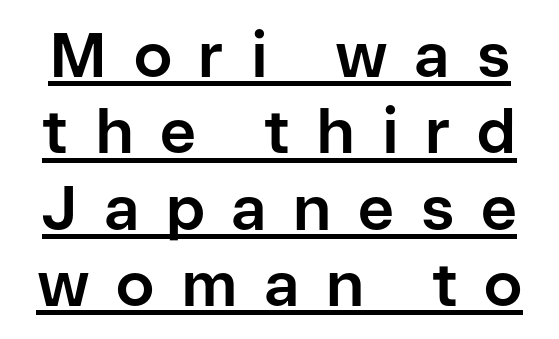
A typesetter would call this proportional, since set widths differ per character. Tracking here is generous; glyphs stand well apart from one another. These characters rest on top of a visible drawn line. The letters stand upright; this is a roman face. I'd call this a sans setting — the letters go barefoot. The sample has been set heavy, in full bold.
